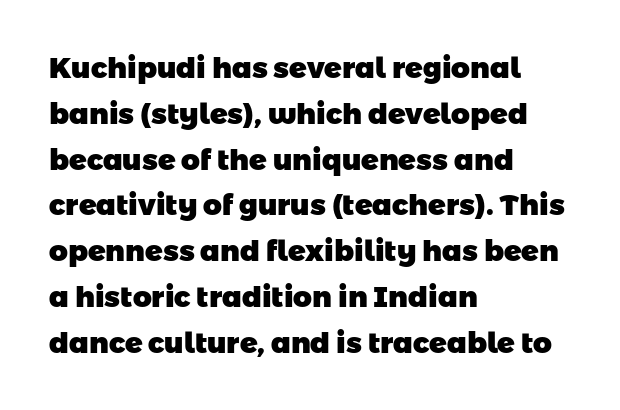
The image shows 29 px heavy sans-serif type; set left-aligned, normal line spacing (1.58x), normal letter spacing, not underlined; low stroke contrast and a medium x-height.
